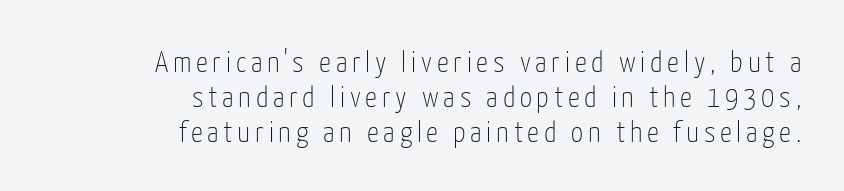
Summary of weight: not heavy and not bold. The letters stand straight up with perfectly vertical stems. The letters advance in unequal steps, a hallmark of proportional type. The paragraph has a hard right edge and a soft left edge.
